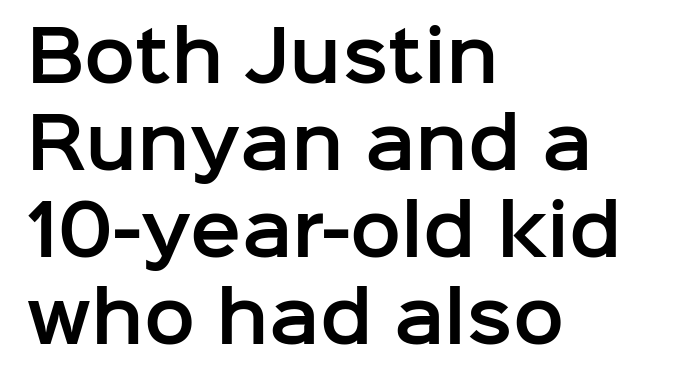
The image shows 68 px sans-serif type, upright; set left-aligned, normal line spacing (1.28x), normal letter spacing, not underlined; low stroke contrast and a medium x-height.
